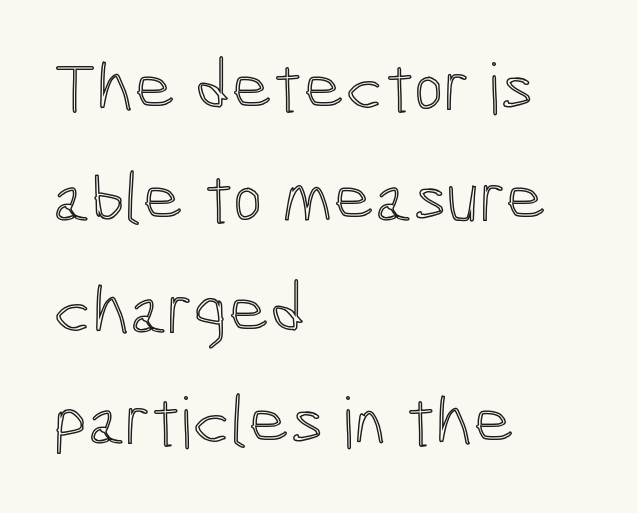
The image shows 71 px condensed type, upright; set left-aligned, normal line spacing (1.57x), normal letter spacing, not underlined; a medium x-height.
